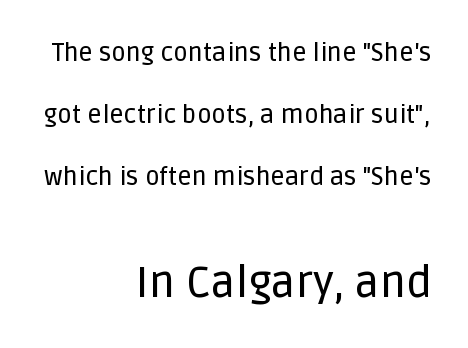
The image shows 43 px sans-serif type, upright; set right-aligned, loose line spacing (2.48x), normal letter spacing, not underlined; the second (bottom) block is 1.72x larger; low stroke contrast and a large x-height.
